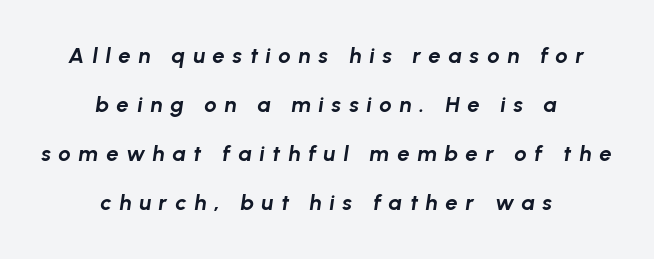
Q: Is the text bold? A: Yes.
Q: Is the text italic (slanted)? A: Yes, it leans right by about 8 degrees.
Q: Is the text underlined? A: No.
Q: How is the paragraph aligned? A: Centered.
Q: Is the spacing between letters normal or unusually wide? A: Unusually wide.
Q: Is the spacing between lines tight, normal or loose? A: Loose.
